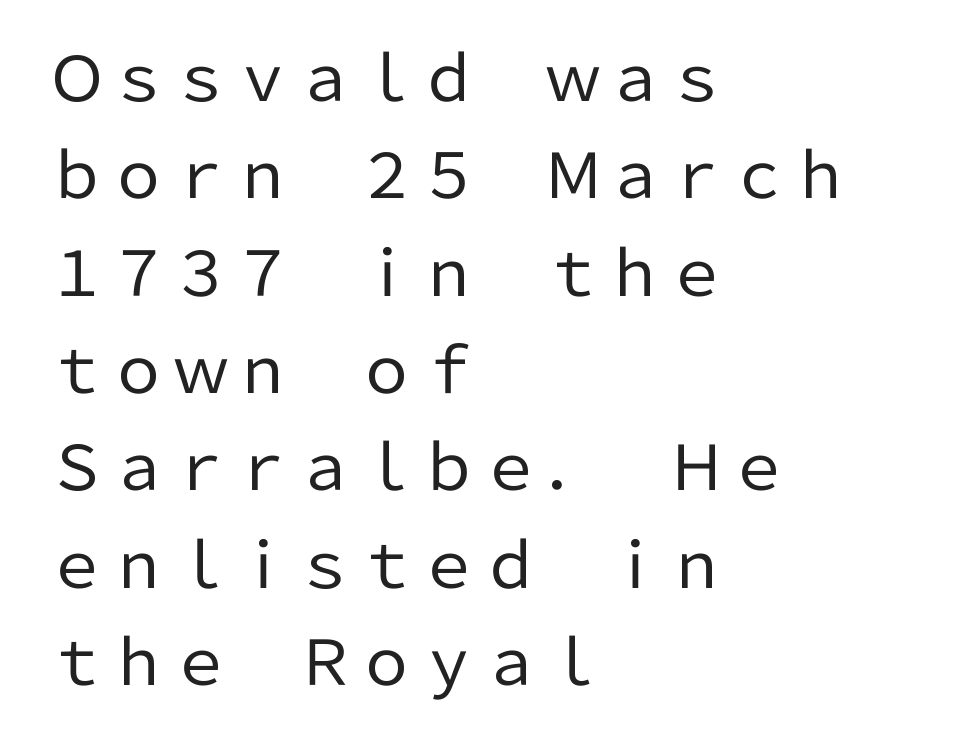
No chunkiness to these letters — they're not bold. Varying glyph widths throughout — classic text-font behaviour. A typesetter would mark this as roman, not italic. Look at the bottom of the vertical strokes: they stop flat, with no serifs.
